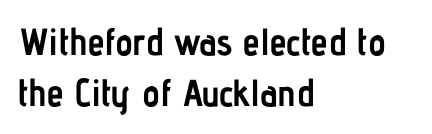
Q: Is the text bold? A: Yes.
Q: Is the text italic (slanted)? A: No, it is upright.
Q: Is the typeface a serif or a sans-serif typeface? A: Sans-serif.
Q: Is the text underlined? A: No.
Q: How is the paragraph aligned? A: Left-aligned.
Q: Is the spacing between letters normal or unusually wide? A: Normal.
Q: Is the spacing between lines tight, normal or loose? A: Normal.
Q: Width (condensed, normal, or wide)? A: Condensed.
Q: Stroke contrast? A: Low.
Q: x-height? A: Medium.
Q: Monospaced? A: No.
